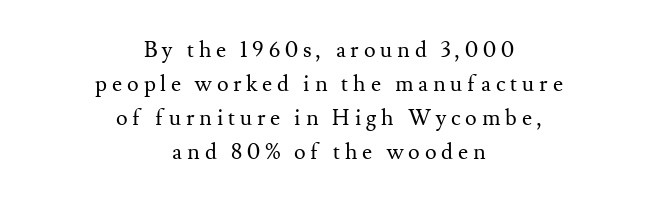
Q: Is the text bold? A: No.
Q: Is the text italic (slanted)? A: No, it is upright.
Q: Is the text underlined? A: No.
Q: How is the paragraph aligned? A: Centered.
Q: Is the spacing between letters normal or unusually wide? A: Unusually wide.
Q: Is the spacing between lines tight, normal or loose? A: Normal.
